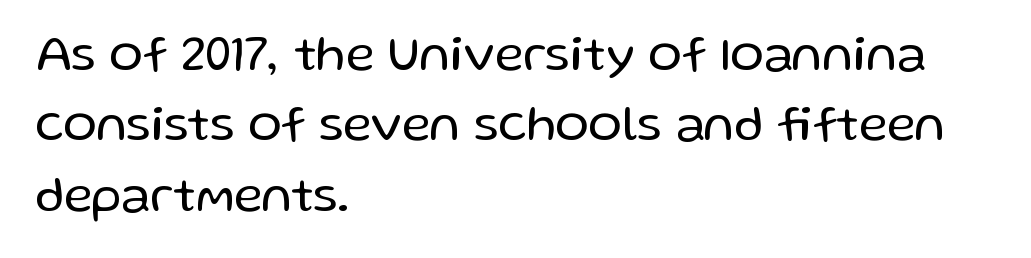
The image shows 50 px regular-weight sans-serif type, upright; set left-aligned, normal line spacing (1.41x), normal letter spacing, not underlined; low stroke contrast and a medium x-height.
